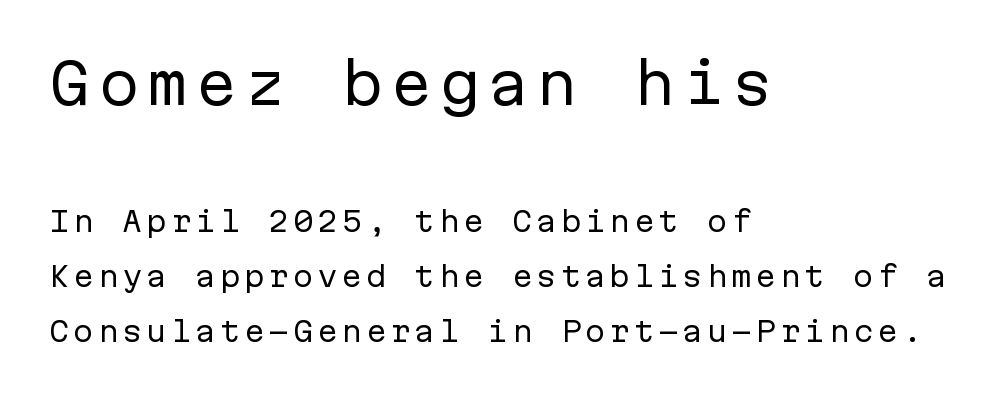
Q: Is the text bold? A: No.
Q: Is the text italic (slanted)? A: No, it is upright.
Q: Is the typeface a serif or a sans-serif typeface? A: Sans-serif.
Q: Is the text underlined? A: No.
Q: How is the paragraph aligned? A: Left-aligned.
Q: Is the spacing between lines tight, normal or loose? A: Loose.
Q: Which block of text is set in a larger size, the first (top) or the second (bottom)? A: The first (top) one.
Q: Width (condensed, normal, or wide)? A: Normal.
Q: Stroke contrast? A: Low.
Q: x-height? A: Medium.
Q: Monospaced? A: Yes.
